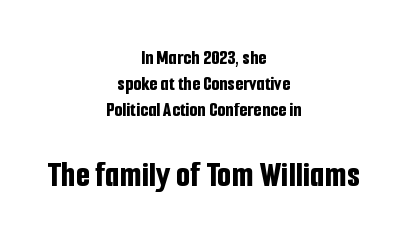
Is the letter spacing exaggerated? No — it looks like the ordinary default. The composition opens small and finishes big. In terms of weight, the rendering is a true, heavy bold. The compositor balanced each line on the midline.
